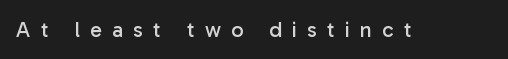
{"italic": "no", "bold": "no", "underline": "no", "letter_spacing": "wide", "letter_spacing_em": 0.46, "glyph_px": 22}
